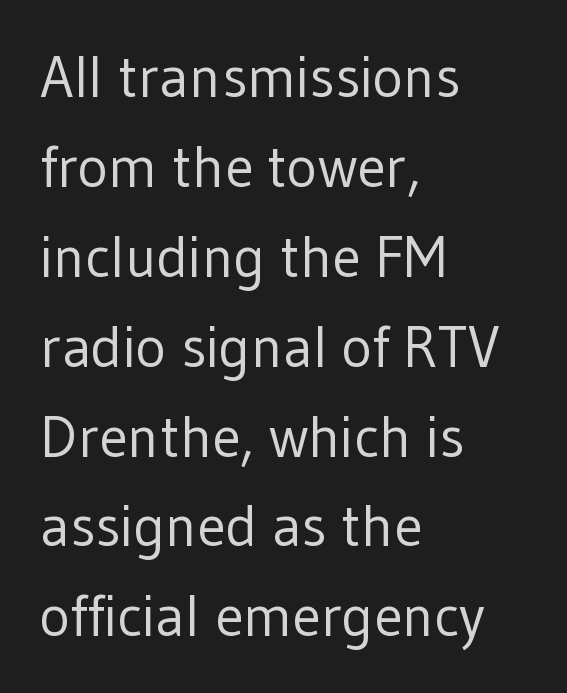
{"serif": "no", "italic": "no", "bold": "no", "weight": "regular", "width": "normal", "stroke_contrast": "low", "x_height": "medium", "monospaced": "no", "underline": "no", "align": "left", "line_spacing": "normal", "line_spacing_ratio": 1.55, "letter_spacing": "normal", "letter_spacing_em": 0.0, "glyph_px": 58}
